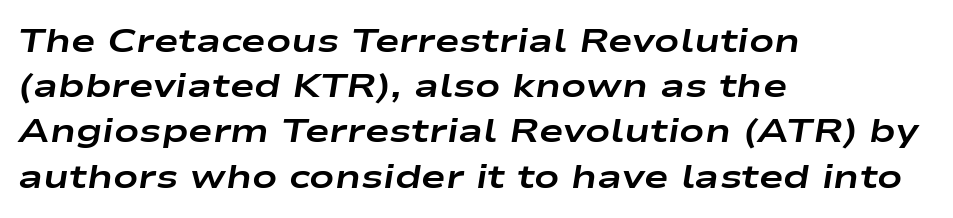
The image shows 33 px bold, wide type, italic (leaning right); set left-aligned, normal line spacing (1.37x), normal letter spacing, not underlined; low stroke contrast and a medium x-height.
